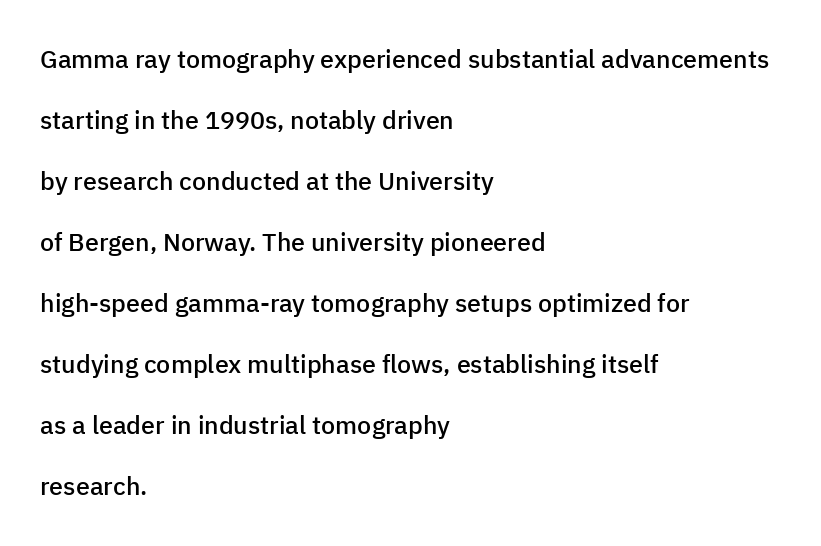
Regarding leading, the lines here are spaced well apart. Line starts are locked; line ends wander. A bare baseline throughout the passage. Does the weight exceed regular? Yes, but only to semibold.
